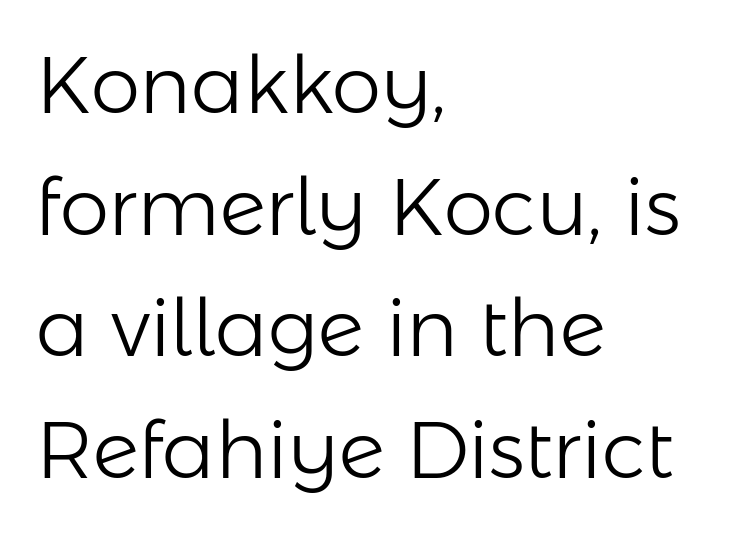
The image shows 79 px light sans-serif type, upright; set left-aligned, normal line spacing (1.54x), normal letter spacing, not underlined; low stroke contrast and a medium x-height.
